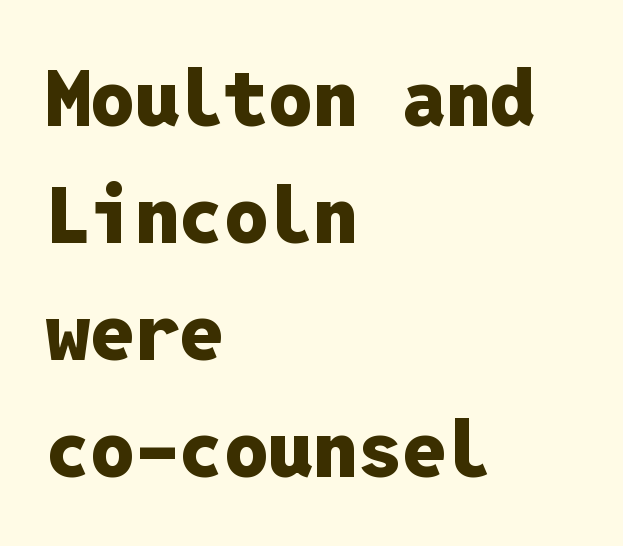
Leftover space on each line is placed entirely after the last word. Does extra space separate the letters? No, they use regular spacing. Note the uniform advance width — an 'i' takes as much space as an 'm'. The area under the type is left untouched. Baseline-to-baseline distance is the conventional proportion of letter height. Nope, no serifs anywhere on these letters.
